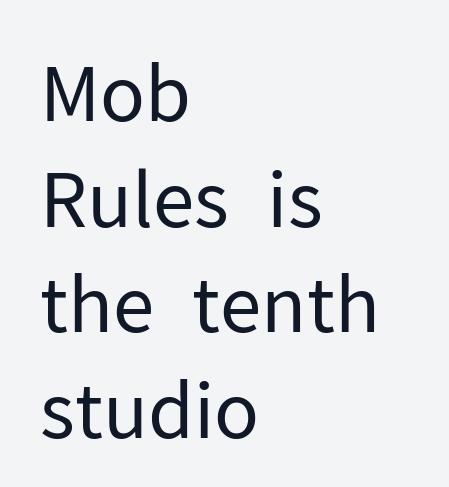
{"serif": "no", "italic": "no", "bold": "no", "weight": "regular", "width": "normal", "stroke_contrast": "low", "x_height": "medium", "monospaced": "no", "underline": "no", "align": "left", "line_spacing": "normal", "line_spacing_ratio": 1.39, "letter_spacing": "normal", "letter_spacing_em": 0.0, "glyph_px": 76}
